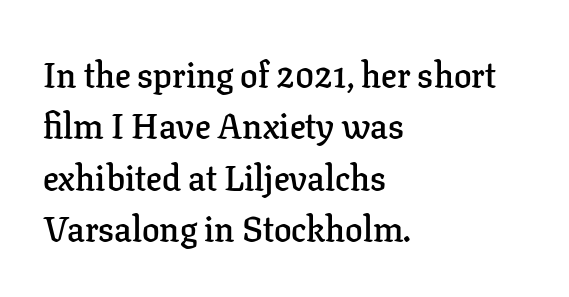
Are there feet on the stems? There are — it's a serif. Compared with an ordinary text face, these strokes are moderately heavier — a semibold. A student would call this left alignment; a typographer would say flush left, rag right. How are the letters spaced? Ordinarily, with no added tracking. Looks like regular typesetting: each glyph gets only the width it needs. The strip under each line holds only bare page.
